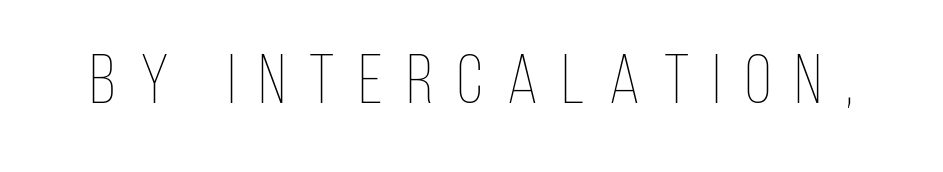
{"italic": "no", "bold": "no", "weight": "thin", "width": "condensed", "stroke_contrast": "low", "x_height": "large", "monospaced": "no", "underline": "no", "letter_spacing": "wide", "letter_spacing_em": 0.35, "glyph_px": 69}
